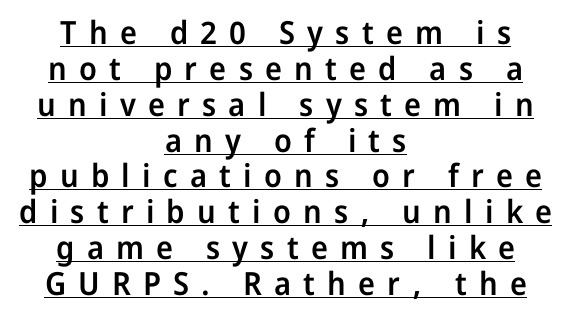
The image shows 32 px semibold sans-serif type, upright; set centered, tight line spacing (1.12x), unusually wide letter spacing (+0.38 em), underlined; low stroke contrast and a medium x-height.
